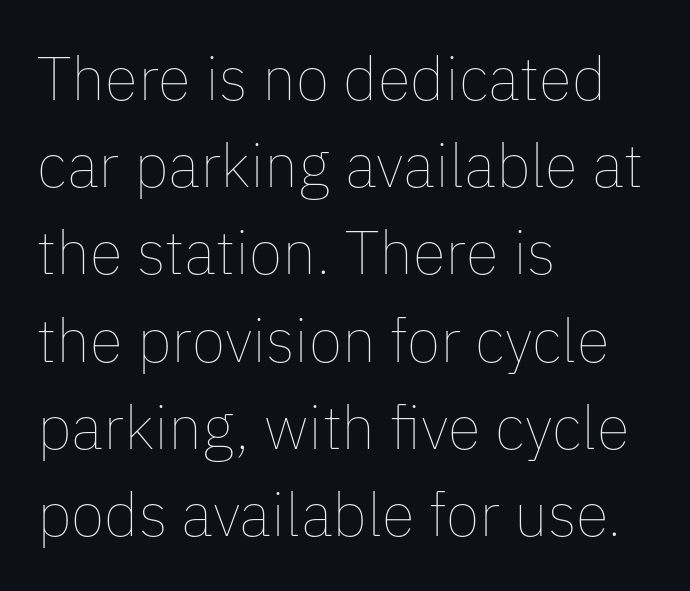
The paragraph has a hard left edge and a soft right edge. Honestly, there is no underline to notice here at all. Looks like regular typesetting: each glyph gets only the width it needs. Evenly set lines give the paragraph a standard silhouette.
